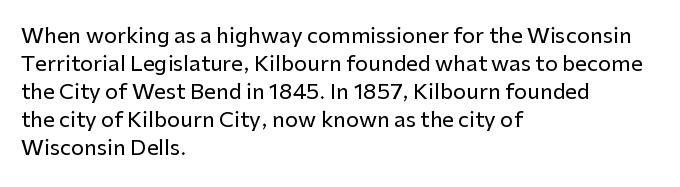
Q: Is the text italic (slanted)? A: No, it is upright.
Q: Is the text underlined? A: No.
Q: How is the paragraph aligned? A: Left-aligned.
Q: Is the spacing between letters normal or unusually wide? A: Normal.
Q: Is the spacing between lines tight, normal or loose? A: Normal.
